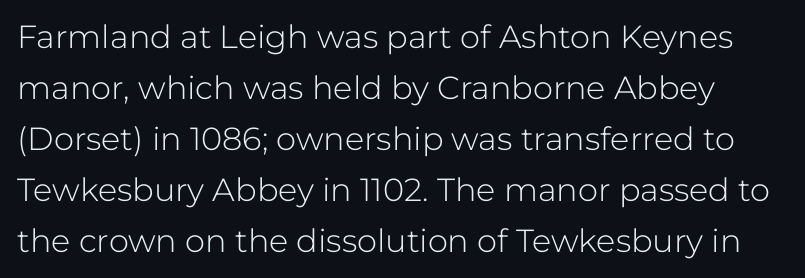
{"serif": "no", "italic": "no", "bold": "no", "weight": "light", "width": "normal", "stroke_contrast": "low", "x_height": "medium", "monospaced": "no", "underline": "no", "line_spacing": "normal", "line_spacing_ratio": 1.59, "letter_spacing": "normal", "letter_spacing_em": 0.0, "glyph_px": 32}
